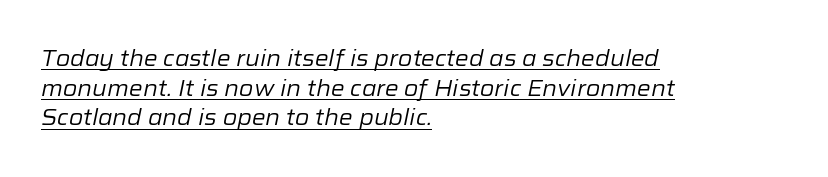
Q: Is the text bold? A: No.
Q: Is the text italic (slanted)? A: Yes, it leans right by about 12 degrees.
Q: Is the text underlined? A: Yes.
Q: How is the paragraph aligned? A: Left-aligned.
Q: Is the spacing between letters normal or unusually wide? A: Normal.
Q: Is the spacing between lines tight, normal or loose? A: Normal.
